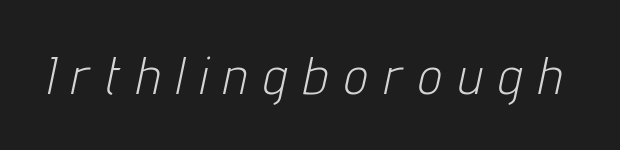
Q: Is the text bold? A: No.
Q: Is the text italic (slanted)? A: Yes, it leans right by about 12 degrees.
Q: Is the text underlined? A: No.
Q: Is the spacing between letters normal or unusually wide? A: Unusually wide.
Q: Width (condensed, normal, or wide)? A: Condensed.
Q: Stroke contrast? A: Low.
Q: x-height? A: Medium.
Q: Monospaced? A: No.
